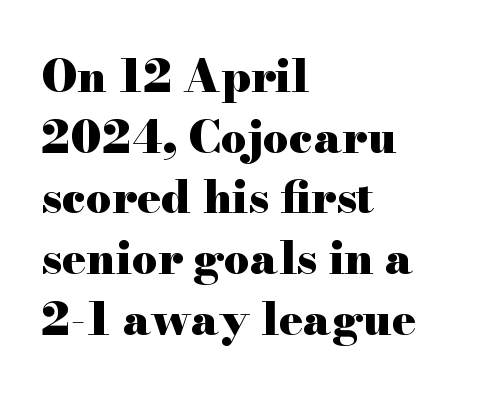
{"serif": "yes", "italic": "no", "bold": "yes", "weight": "heavy", "width": "wide", "stroke_contrast": "high", "x_height": "small", "monospaced": "no", "underline": "no", "align": "left", "line_spacing": "normal", "line_spacing_ratio": 1.35, "letter_spacing": "normal", "letter_spacing_em": 0.0, "glyph_px": 45}
